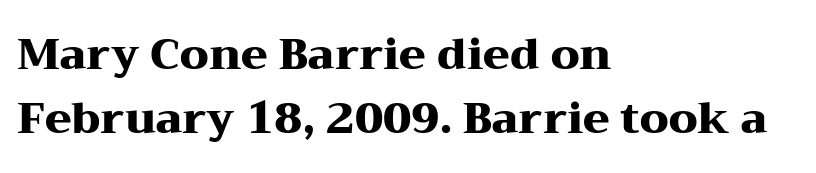
Does the copy run flush right? No — it runs flush left. In terms of letterform style, serifs are clearly present. Between one letter and the next there's only the usual sliver of space. If you measured baseline to baseline, you'd find a middling distance. You can tell it's not italic because the verticals are truly vertical.
